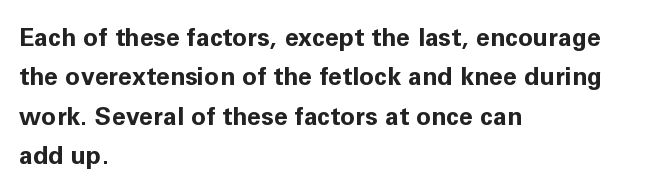
Q: Is the text bold? A: Yes.
Q: Is the text italic (slanted)? A: No, it is upright.
Q: Is the text underlined? A: No.
Q: How is the paragraph aligned? A: Left-aligned.
Q: Is the spacing between letters normal or unusually wide? A: Normal.
Q: Is the spacing between lines tight, normal or loose? A: Normal.
